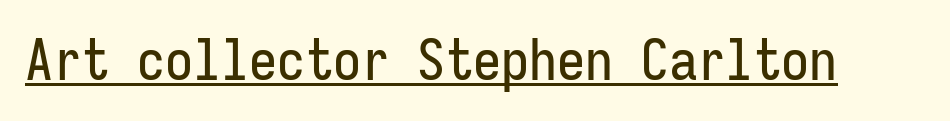
Q: Is the text italic (slanted)? A: No, it is upright.
Q: Is the typeface a serif or a sans-serif typeface? A: Sans-serif.
Q: Is the text underlined? A: Yes.
Q: Is the spacing between letters normal or unusually wide? A: Normal.
Q: Width (condensed, normal, or wide)? A: Condensed.
Q: Stroke contrast? A: Low.
Q: x-height? A: Medium.
Q: Monospaced? A: Yes.
